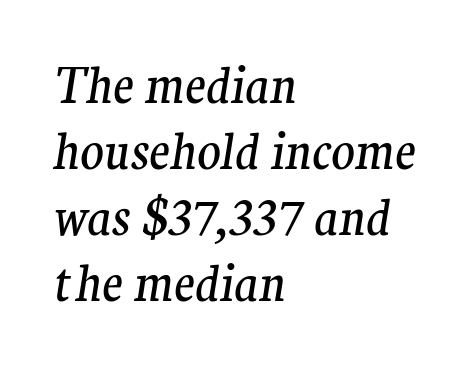
Are there feet on the stems? There are — it's a serif. Caption: multi-line text, flush left, ragged right. Here the designer chose a conventional face with non-uniform glyph widths. Is there much room between lines? A standard amount, neither cramped nor airy.
